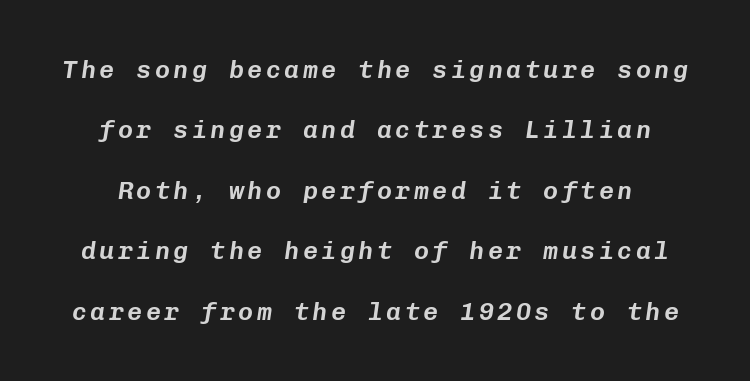
The image shows 25 px text type, italic (leaning right); set loose line spacing (2.42x), not underlined.
